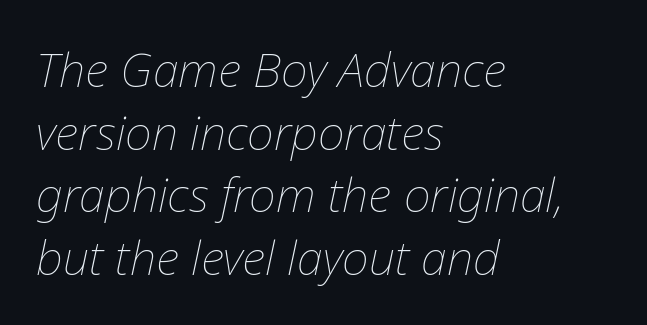
{"italic": "yes", "lean": "right", "slant_degrees": 12, "bold": "no", "weight": "thin", "width": "normal", "stroke_contrast": "low", "x_height": "medium", "monospaced": "no", "underline": "no", "align": "left", "line_spacing": "normal", "line_spacing_ratio": 1.33, "letter_spacing": "normal", "letter_spacing_em": 0.0, "glyph_px": 47}
